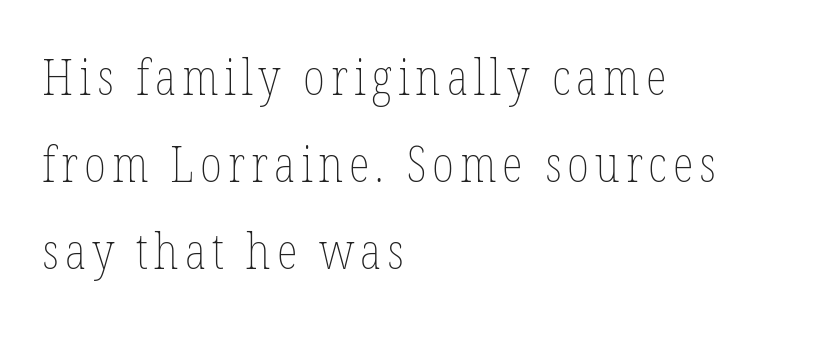
Weight: regular or lighter. Varying glyph widths throughout — classic text-font behaviour. Notice how the stems are strictly vertical — no italics here. Leftover space on each line is placed entirely after the last word.
